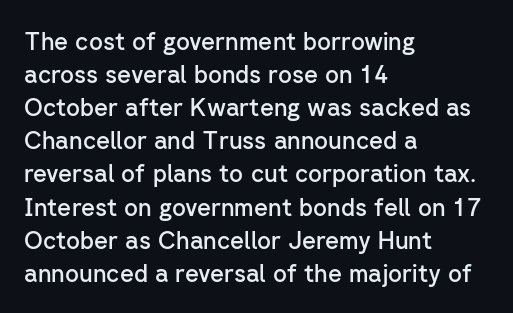
The image shows 24 px text type, upright; set left-aligned, normal line spacing (1.38x), normal letter spacing, not underlined.
